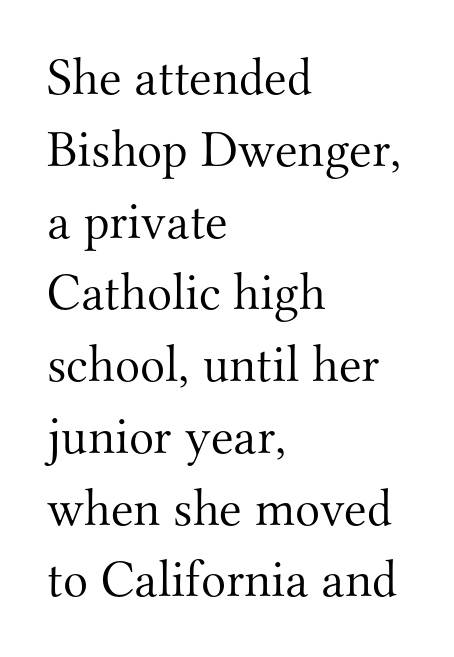
The image shows 52 px light serif type, upright; set left-aligned, normal line spacing (1.38x), normal letter spacing, not underlined; medium stroke contrast and a small x-height.
